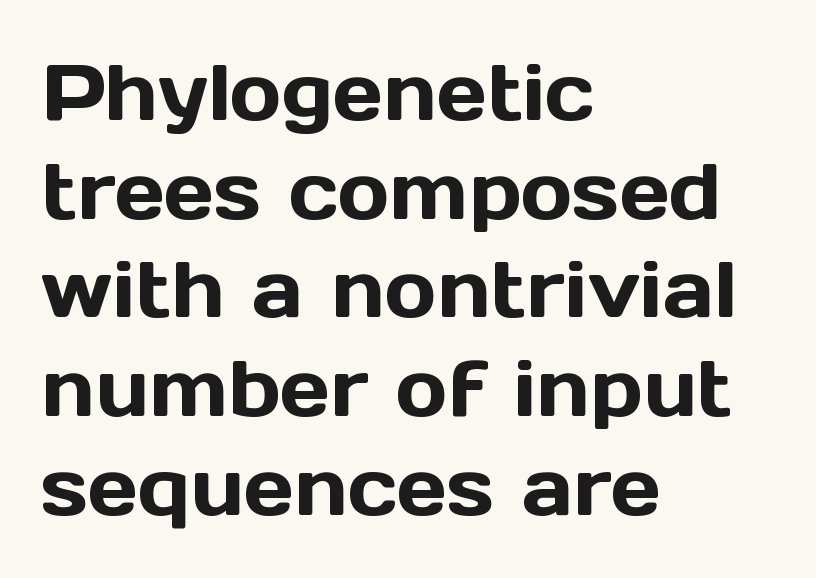
{"serif": "no", "italic": "no", "width": "normal", "x_height": "medium", "monospaced": "no", "underline": "no", "align": "left", "line_spacing": "normal", "line_spacing_ratio": 1.25, "letter_spacing": "normal", "letter_spacing_em": 0.0, "glyph_px": 79}
